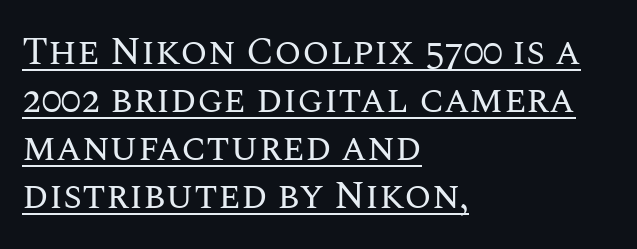
Q: Is the text bold? A: No.
Q: Is the text italic (slanted)? A: No, it is upright.
Q: Is the text underlined? A: Yes.
Q: How is the paragraph aligned? A: Left-aligned.
Q: Is the spacing between letters normal or unusually wide? A: Normal.
Q: Width (condensed, normal, or wide)? A: Normal.
Q: Stroke contrast? A: Medium.
Q: x-height? A: Large.
Q: Monospaced? A: No.
